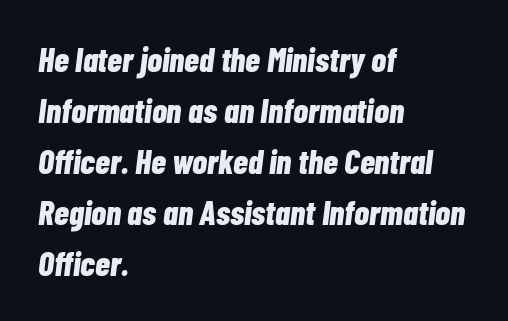
Successive baselines arrive at the customary interval. Notice how thick the strokes are: this is what a full bold looks like. What stands out about the letter spacing? Nothing — it is the standard amount. The text carries the slant typical of an italic or oblique font.
